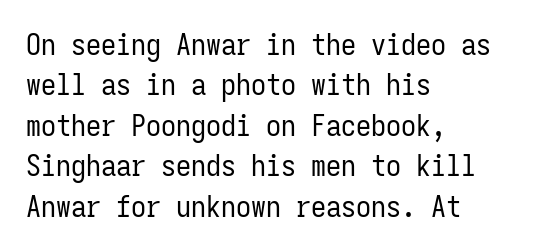
Q: Is the text bold? A: No.
Q: Is the text italic (slanted)? A: No, it is upright.
Q: Is the typeface a serif or a sans-serif typeface? A: Sans-serif.
Q: Is the text underlined? A: No.
Q: How is the paragraph aligned? A: Left-aligned.
Q: Is the spacing between letters normal or unusually wide? A: Normal.
Q: Is the spacing between lines tight, normal or loose? A: Normal.
Q: Width (condensed, normal, or wide)? A: Condensed.
Q: Stroke contrast? A: Low.
Q: x-height? A: Medium.
Q: Monospaced? A: Yes.
